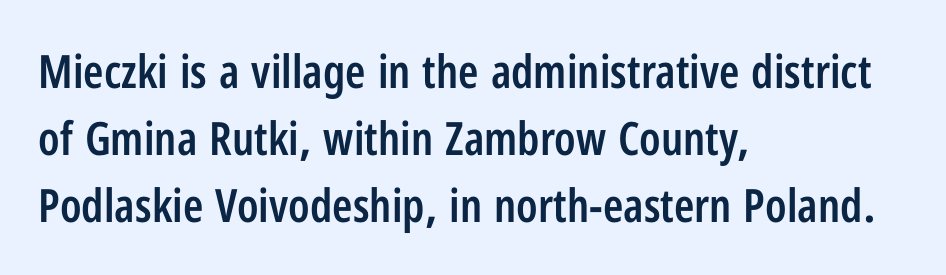
Leading: standard. Line starts are locked; line ends wander. This sample uses plain, unmodified letter spacing. The font is running at a semibold setting, under full bold. Each letter's strokes conclude bluntly, with no projecting serifs.
